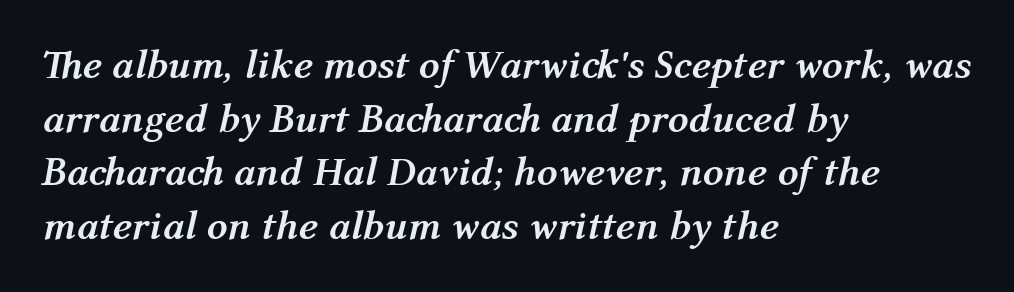
The image shows 41 px semibold type, italic (leaning right); set left-aligned, normal line spacing (1.31x), normal letter spacing, not underlined; medium stroke contrast and a medium x-height.
